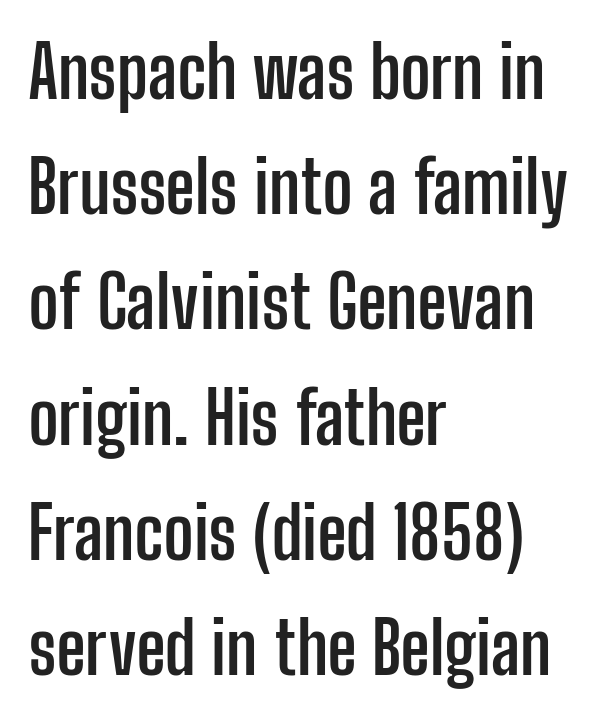
The image shows 72 px semibold, condensed sans-serif type, upright; set left-aligned, normal line spacing (1.6x), normal letter spacing, not underlined; low stroke contrast and a medium x-height.
